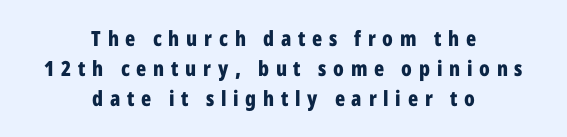
The image shows 21 px bold type, upright; set centered, normal line spacing (1.43x), unusually wide letter spacing (+0.32 em), not underlined.
